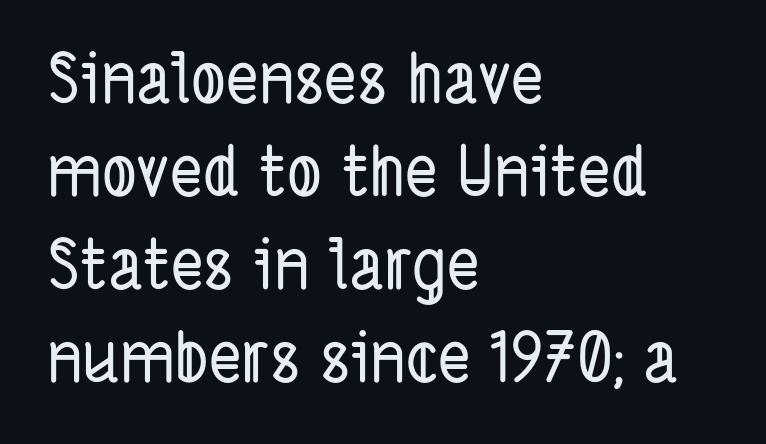
The image shows 69 px condensed sans-serif type; set left-aligned, normal line spacing (1.35x), normal letter spacing, not underlined; low stroke contrast and a medium x-height.
